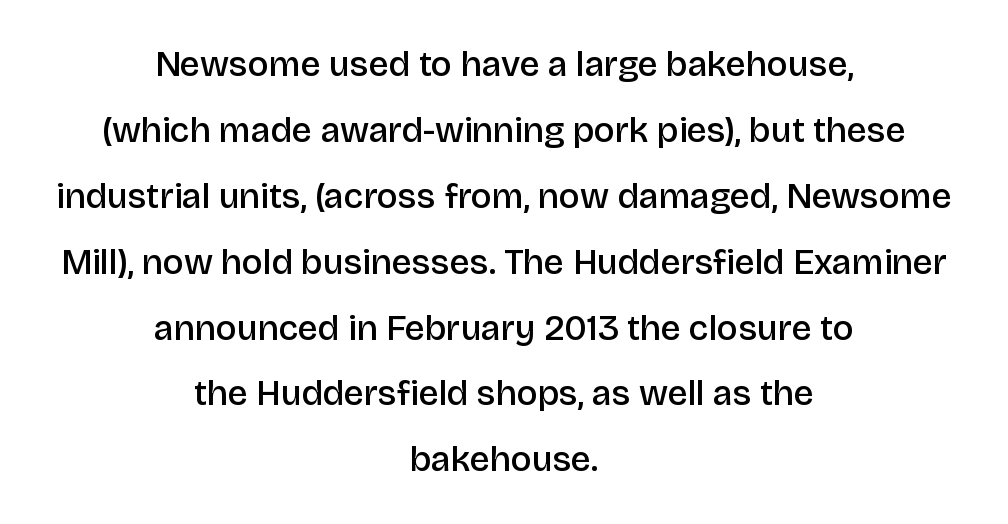
The image shows 36 px semibold sans-serif type, upright; set centered, line spacing 1.83x, normal letter spacing, not underlined; low stroke contrast and a large x-height.
